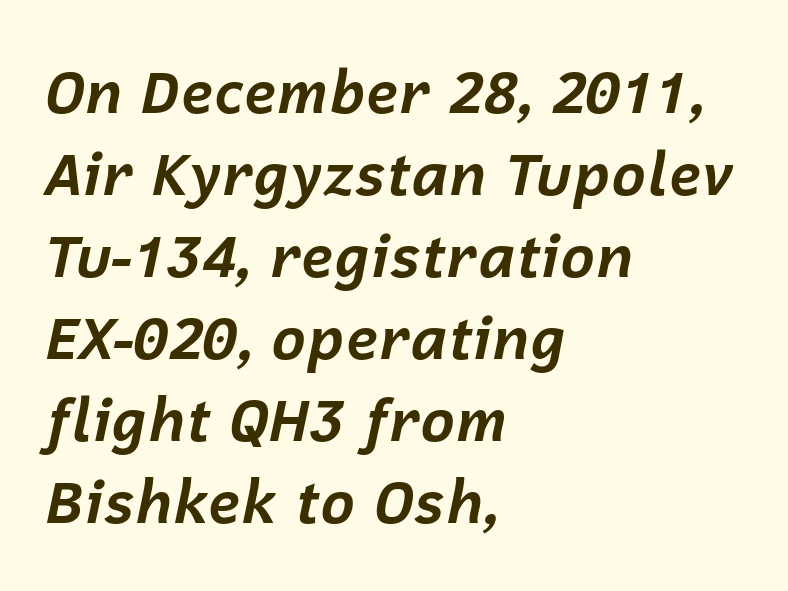
The image shows 59 px bold type, italic (leaning right); set left-aligned, normal line spacing (1.39x), normal letter spacing, not underlined; low stroke contrast and a medium x-height.
